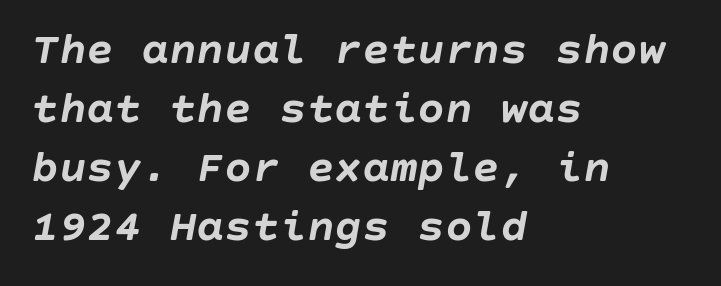
Q: Is the text bold? A: Yes.
Q: Is the text italic (slanted)? A: Yes, it leans right by about 10 degrees.
Q: Is the text underlined? A: No.
Q: How is the paragraph aligned? A: Left-aligned.
Q: Is the spacing between letters normal or unusually wide? A: Normal.
Q: Is the spacing between lines tight, normal or loose? A: Normal.
Q: Width (condensed, normal, or wide)? A: Normal.
Q: Stroke contrast? A: Low.
Q: x-height? A: Large.
